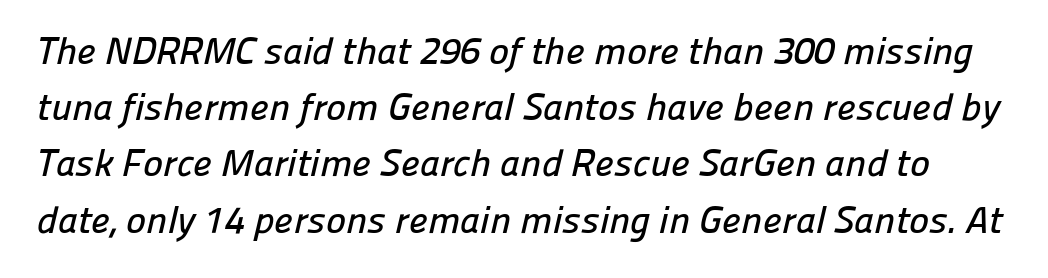
{"serif": "no", "width": "normal", "stroke_contrast": "low", "x_height": "medium", "monospaced": "no", "underline": "no", "line_spacing": "normal", "line_spacing_ratio": 1.48, "letter_spacing": "normal", "letter_spacing_em": 0.0, "glyph_px": 38}
